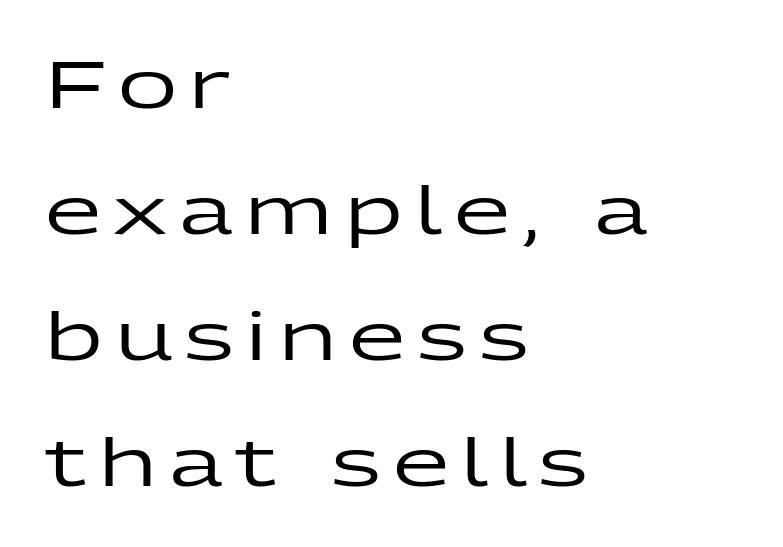
The image shows 65 px wide sans-serif type, upright; set left-aligned, loose line spacing (1.94x), not underlined; low stroke contrast and a medium x-height.
